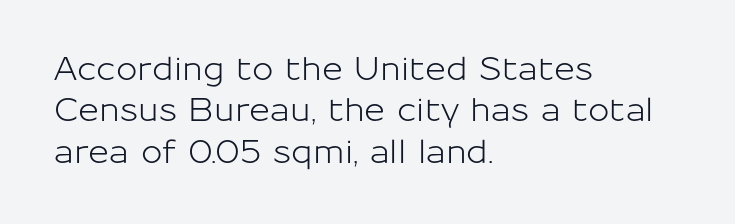
The image shows 32 px sans-serif type, upright; set left-aligned, normal line spacing (1.29x), normal letter spacing, not underlined; low stroke contrast and a medium x-height.
